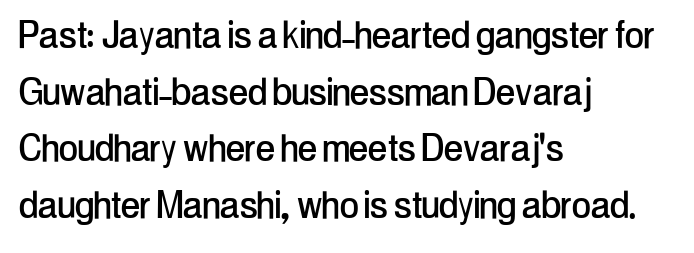
{"serif": "no", "italic": "no", "width": "condensed", "stroke_contrast": "low", "x_height": "medium", "monospaced": "no", "underline": "no", "align": "left", "line_spacing_ratio": 1.23, "letter_spacing": "normal", "letter_spacing_em": 0.0, "glyph_px": 46}
